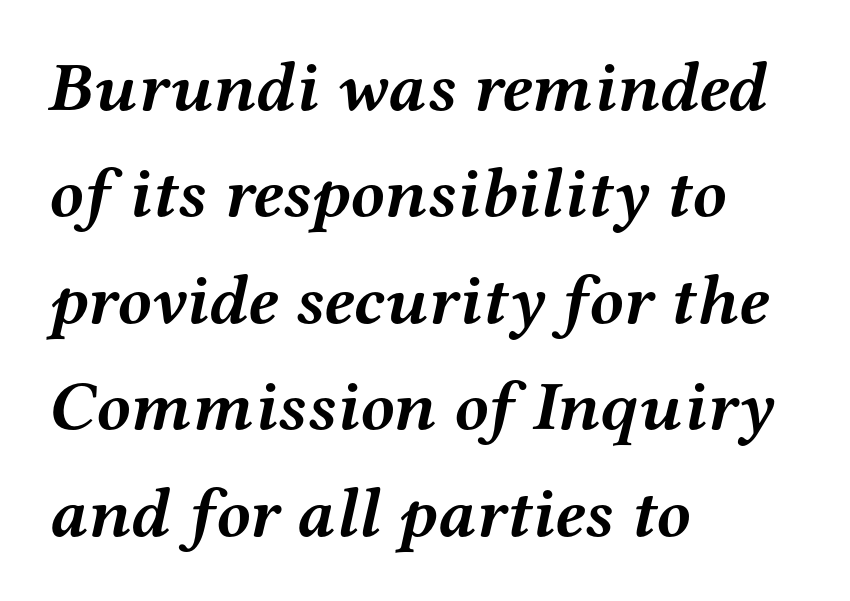
Q: Is the text bold? A: Yes.
Q: Is the text italic (slanted)? A: Yes, it leans right by about 12 degrees.
Q: Is the typeface a serif or a sans-serif typeface? A: Serif.
Q: Is the text underlined? A: No.
Q: How is the paragraph aligned? A: Left-aligned.
Q: Is the spacing between letters normal or unusually wide? A: Normal.
Q: Is the spacing between lines tight, normal or loose? A: Normal.
Q: Width (condensed, normal, or wide)? A: Wide.
Q: Stroke contrast? A: Medium.
Q: x-height? A: Medium.
Q: Monospaced? A: No.
